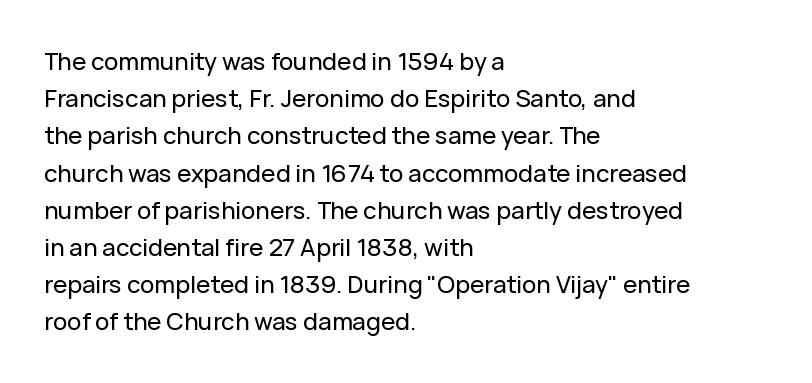
{"italic": "no", "underline": "no", "align": "left", "line_spacing": "normal", "line_spacing_ratio": 1.55, "letter_spacing": "normal", "letter_spacing_em": 0.0, "glyph_px": 24}
